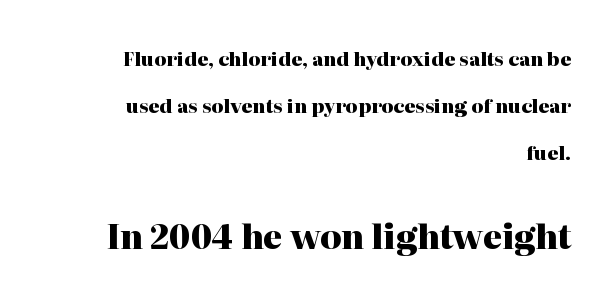
Q: Is the text bold? A: Yes.
Q: Is the text italic (slanted)? A: No, it is upright.
Q: Is the typeface a serif or a sans-serif typeface? A: Serif.
Q: Is the text underlined? A: No.
Q: How is the paragraph aligned? A: Right-aligned.
Q: Is the spacing between letters normal or unusually wide? A: Normal.
Q: Is the spacing between lines tight, normal or loose? A: Loose.
Q: Which block of text is set in a larger size, the first (top) or the second (bottom)? A: The second (bottom) one.
Q: Width (condensed, normal, or wide)? A: Normal.
Q: Stroke contrast? A: High.
Q: x-height? A: Medium.
Q: Monospaced? A: No.
